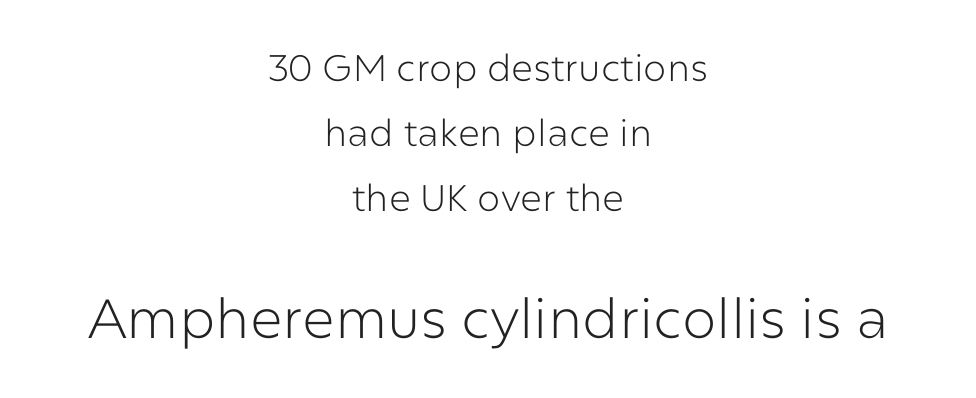
Q: Is the text bold? A: No.
Q: Is the text italic (slanted)? A: No, it is upright.
Q: Is the typeface a serif or a sans-serif typeface? A: Sans-serif.
Q: Is the text underlined? A: No.
Q: How is the paragraph aligned? A: Centered.
Q: Is the spacing between letters normal or unusually wide? A: Normal.
Q: Which block of text is set in a larger size, the first (top) or the second (bottom)? A: The second (bottom) one.
Q: Width (condensed, normal, or wide)? A: Normal.
Q: Stroke contrast? A: Low.
Q: x-height? A: Medium.
Q: Monospaced? A: No.
